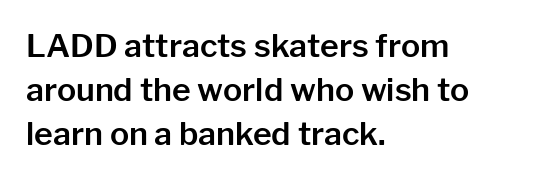
Q: Is the text italic (slanted)? A: No, it is upright.
Q: Is the typeface a serif or a sans-serif typeface? A: Sans-serif.
Q: Is the text underlined? A: No.
Q: How is the paragraph aligned? A: Left-aligned.
Q: Is the spacing between letters normal or unusually wide? A: Normal.
Q: Is the spacing between lines tight, normal or loose? A: Normal.
Q: Width (condensed, normal, or wide)? A: Normal.
Q: Stroke contrast? A: Low.
Q: x-height? A: Medium.
Q: Monospaced? A: No.
